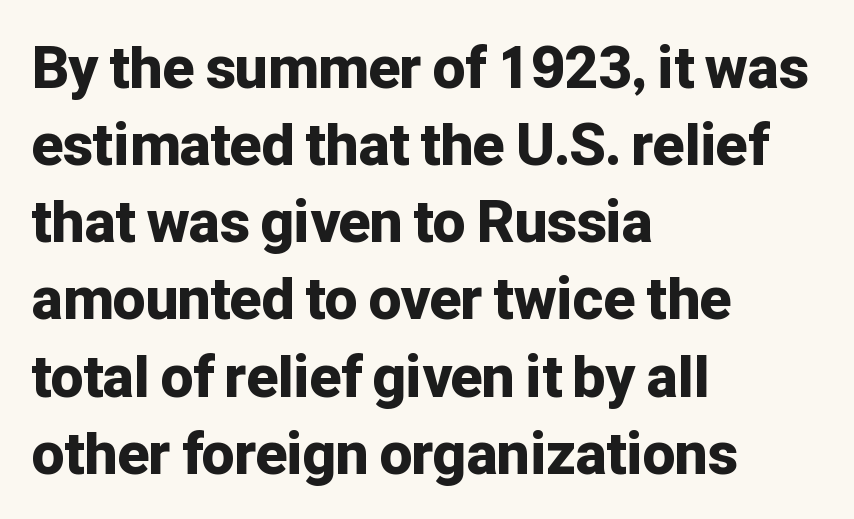
One-word summary of the alignment: left. The font's upright variant was chosen for this text. The letters advance in unequal steps, a hallmark of proportional type. Line spacing here is normal.
